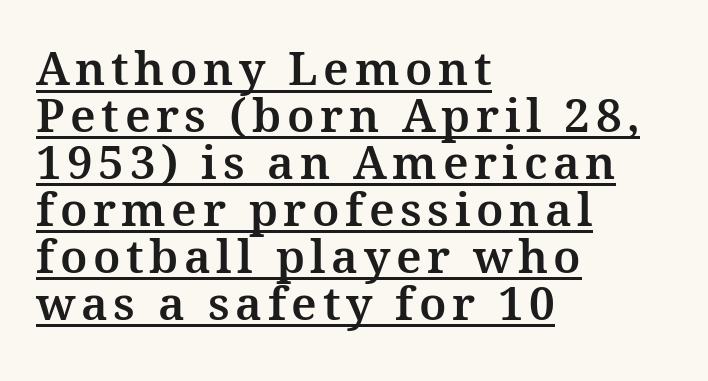
The image shows 46 px serif type, upright; set left-aligned, tight line spacing (1.02x), underlined; medium stroke contrast and a medium x-height.
